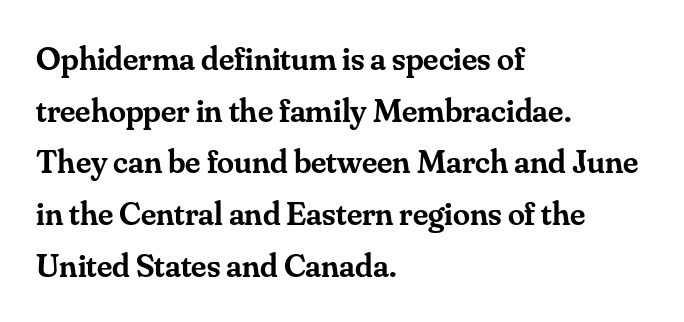
{"serif": "yes", "italic": "no", "bold": "semi", "weight": "semibold", "width": "normal", "stroke_contrast": "medium", "x_height": "small", "monospaced": "no", "underline": "no", "align": "left", "line_spacing": "normal", "line_spacing_ratio": 1.52, "letter_spacing": "normal", "letter_spacing_em": 0.0, "glyph_px": 34}
